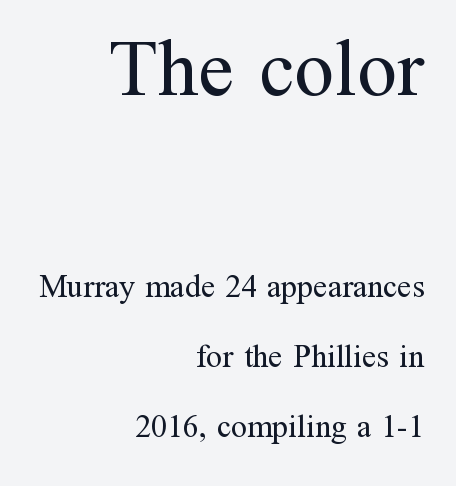
Q: Is the text bold? A: No.
Q: Is the text italic (slanted)? A: No, it is upright.
Q: Is the typeface a serif or a sans-serif typeface? A: Serif.
Q: Is the text underlined? A: No.
Q: How is the paragraph aligned? A: Right-aligned.
Q: Is the spacing between letters normal or unusually wide? A: Normal.
Q: Is the spacing between lines tight, normal or loose? A: Loose.
Q: Which block of text is set in a larger size, the first (top) or the second (bottom)? A: The first (top) one.
Q: Width (condensed, normal, or wide)? A: Normal.
Q: Stroke contrast? A: Medium.
Q: x-height? A: Medium.
Q: Monospaced? A: No.
